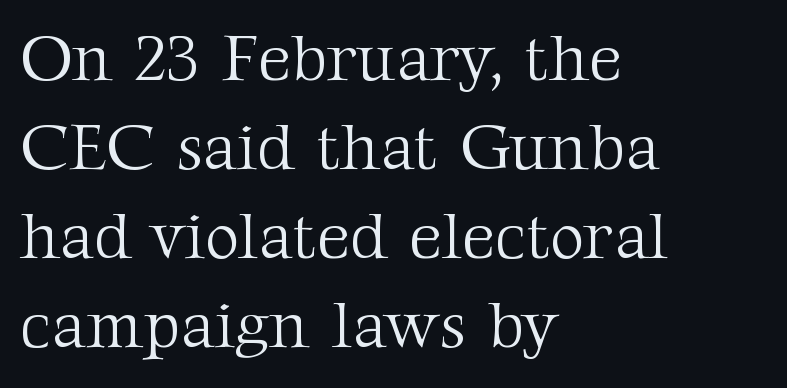
Q: Is the text bold? A: No.
Q: Is the text italic (slanted)? A: No, it is upright.
Q: Is the typeface a serif or a sans-serif typeface? A: Serif.
Q: Is the text underlined? A: No.
Q: How is the paragraph aligned? A: Left-aligned.
Q: Is the spacing between letters normal or unusually wide? A: Normal.
Q: Is the spacing between lines tight, normal or loose? A: Normal.
Q: Width (condensed, normal, or wide)? A: Normal.
Q: Stroke contrast? A: Medium.
Q: x-height? A: Medium.
Q: Monospaced? A: No.
